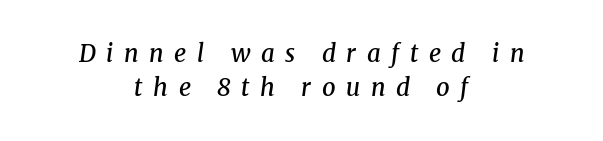
Q: Is the text bold? A: Semi-bold.
Q: Is the text italic (slanted)? A: Yes, it leans right by about 8 degrees.
Q: Is the text underlined? A: No.
Q: How is the paragraph aligned? A: Centered.
Q: Is the spacing between letters normal or unusually wide? A: Unusually wide.
Q: Is the spacing between lines tight, normal or loose? A: Normal.
